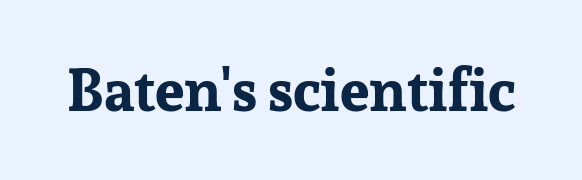
{"serif": "yes", "italic": "no", "bold": "yes", "weight": "bold", "width": "normal", "stroke_contrast": "low", "x_height": "medium", "monospaced": "no", "underline": "no", "letter_spacing": "normal", "letter_spacing_em": 0.0, "glyph_px": 59}
